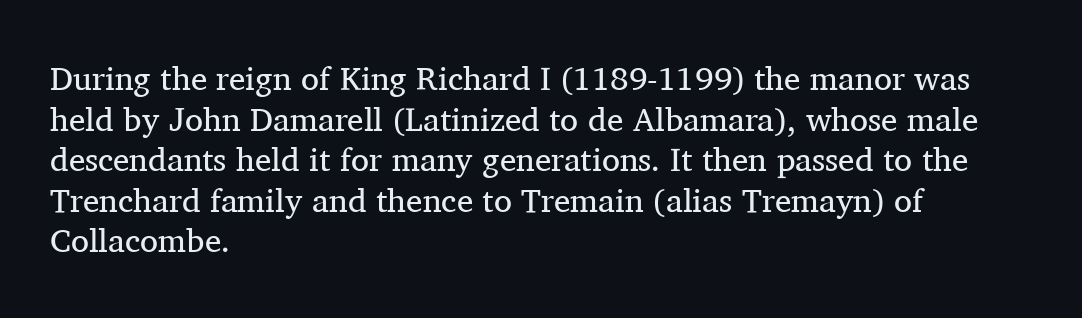
Q: Is the text bold? A: No.
Q: Is the text italic (slanted)? A: No, it is upright.
Q: Is the typeface a serif or a sans-serif typeface? A: Serif.
Q: Is the text underlined? A: No.
Q: How is the paragraph aligned? A: Left-aligned.
Q: Is the spacing between letters normal or unusually wide? A: Normal.
Q: Width (condensed, normal, or wide)? A: Normal.
Q: Stroke contrast? A: Medium.
Q: x-height? A: Medium.
Q: Monospaced? A: No.
